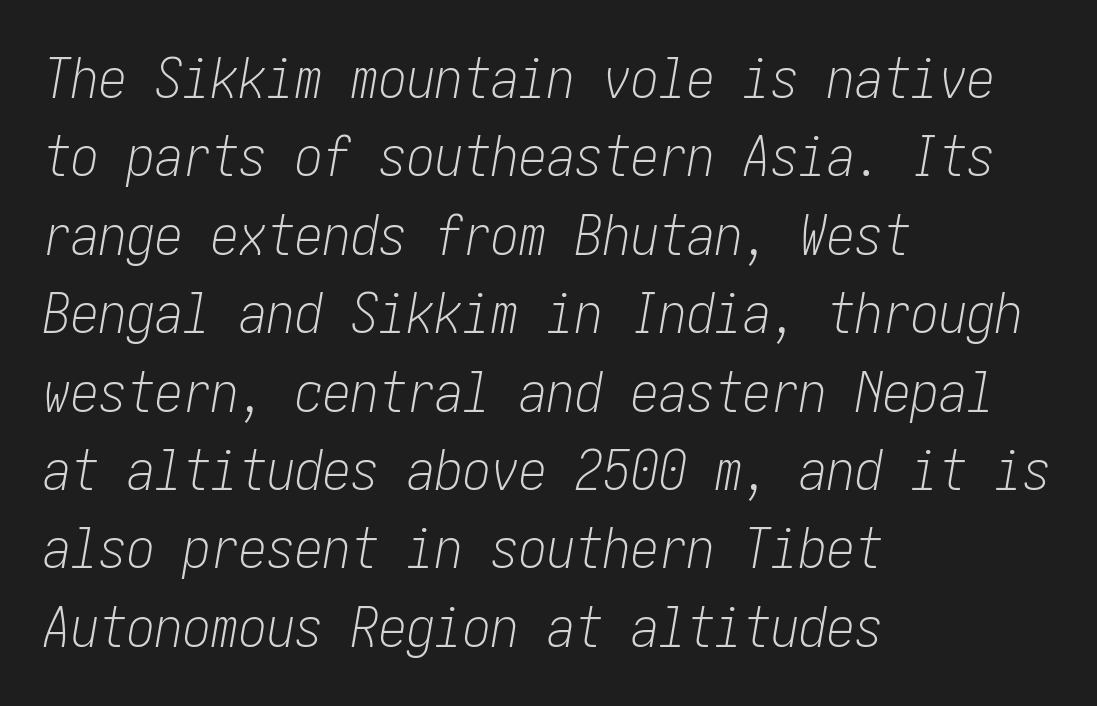
Q: Is the text bold? A: No.
Q: Is the text italic (slanted)? A: Yes, it leans right by about 10 degrees.
Q: Is the text underlined? A: No.
Q: How is the paragraph aligned? A: Left-aligned.
Q: Is the spacing between letters normal or unusually wide? A: Normal.
Q: Is the spacing between lines tight, normal or loose? A: Normal.
Q: Width (condensed, normal, or wide)? A: Condensed.
Q: Stroke contrast? A: Low.
Q: x-height? A: Medium.
